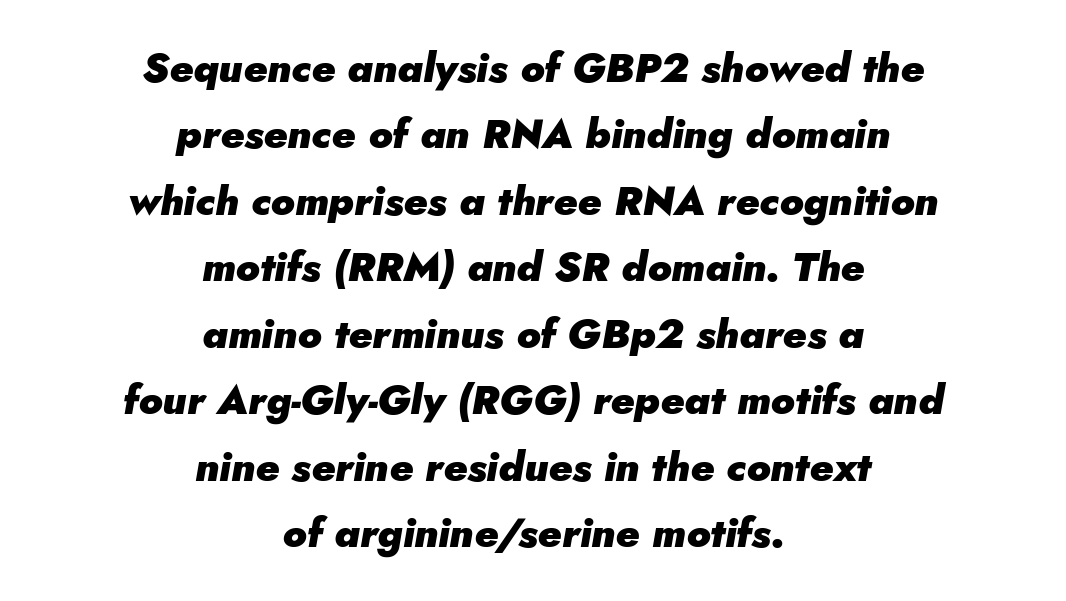
The lines sit at an ordinary, default distance from one another. The specimen omits any rule beneath the text block's lines. You could not count columns in this text — the font is proportionally spaced. Heavy-handed strokes throughout: this text is bold.
